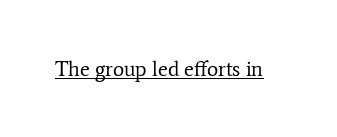
{"italic": "no", "bold": "no", "underline": "yes", "letter_spacing": "normal", "letter_spacing_em": 0.0, "glyph_px": 21}
